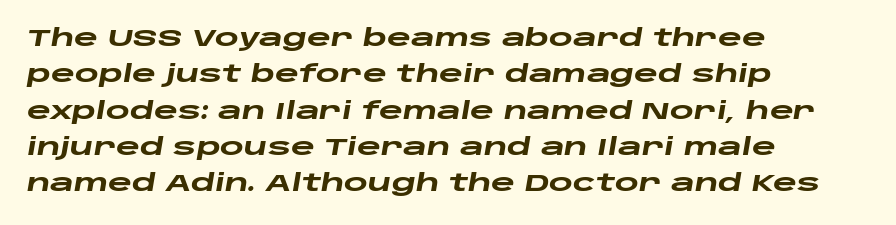
The image shows 23 px bold type, italic (leaning right); set left-aligned, normal line spacing (1.58x), normal letter spacing, not underlined.
